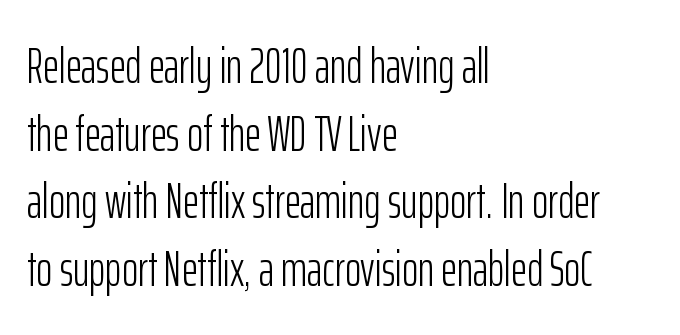
{"serif": "no", "italic": "no", "bold": "no", "weight": "light", "width": "condensed", "stroke_contrast": "low", "x_height": "medium", "monospaced": "no", "underline": "no", "align": "left", "line_spacing": "normal", "line_spacing_ratio": 1.38, "letter_spacing": "normal", "letter_spacing_em": 0.0, "glyph_px": 49}
